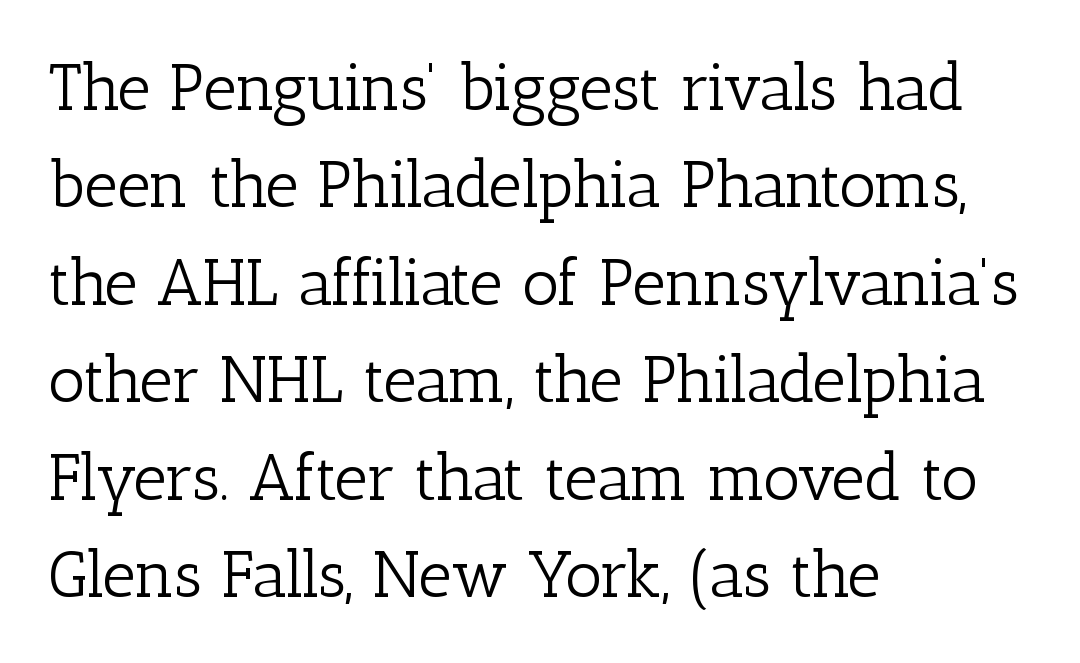
Is this a fixed-width face? No — the glyphs have proportional, varying widths. The cut favours lightness, reaching ordinary text weight at its darkest. The ragged edge is on the right, which tells us the setting is flush left. I'd call this a serif setting — the letters wear small feet. Vertical strokes here are truly vertical. The zone under the glyphs is completely vacant.
